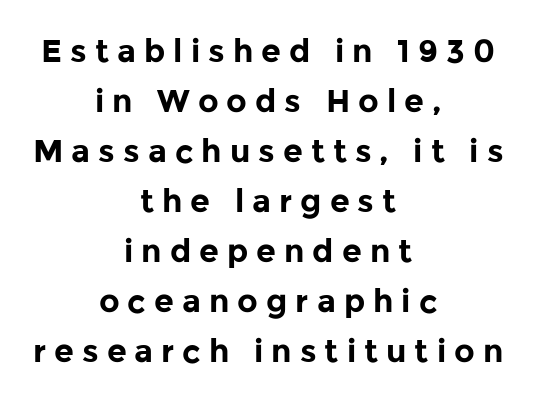
The typesetter chose a symmetrical, centered arrangement here. As a designer I'd log this as weight 700, bold. Is there much room between lines? A standard amount, neither cramped nor airy. The typography opts for an upright posture over an oblique one. Does the type have serifs? No, each stem ends abruptly.
